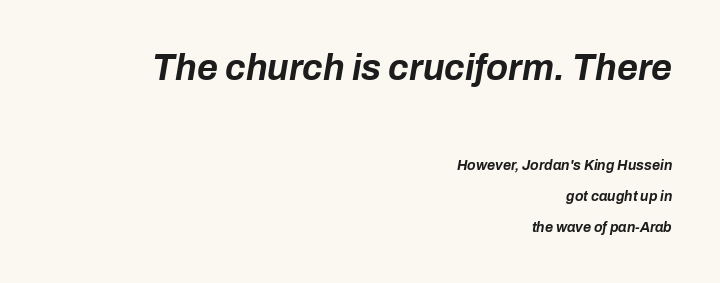
You can tell it's italic because the verticals aren't actually vertical. Reading top to bottom, the characters get smaller at the block break. Chunky letters — that's bold for sure. The foot of each line stays bare and open. You could not count columns in this text — the font is proportionally spaced. What stands out about the letter spacing? Nothing — it is the standard amount.
